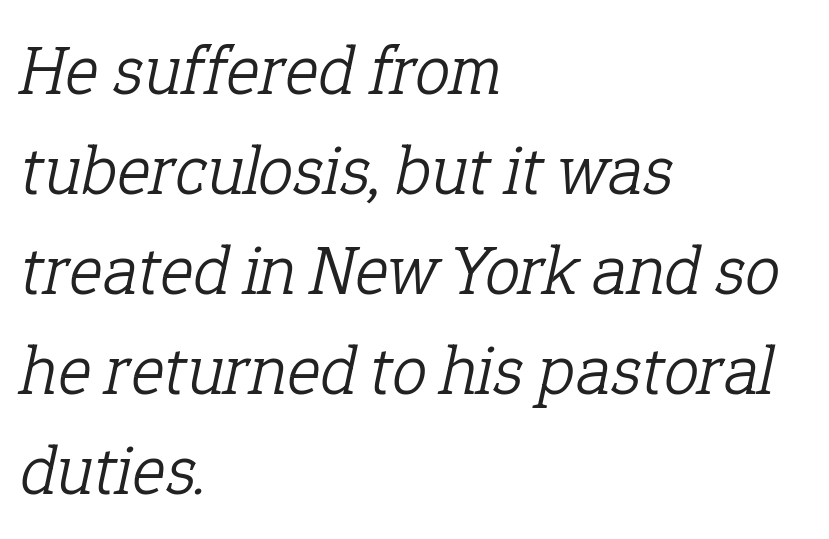
The image shows 71 px light serif type, italic (leaning right); set left-aligned, normal line spacing (1.41x), normal letter spacing, not underlined; low stroke contrast and a medium x-height.
